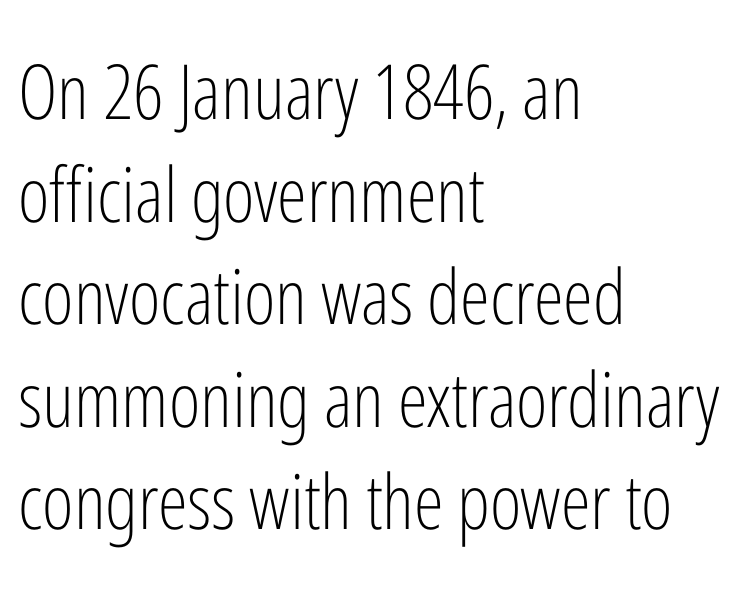
{"serif": "no", "italic": "no", "bold": "no", "weight": "light", "width": "condensed", "stroke_contrast": "low", "x_height": "medium", "monospaced": "no", "underline": "no", "align": "left", "line_spacing": "normal", "line_spacing_ratio": 1.35, "letter_spacing": "normal", "letter_spacing_em": 0.0, "glyph_px": 76}
